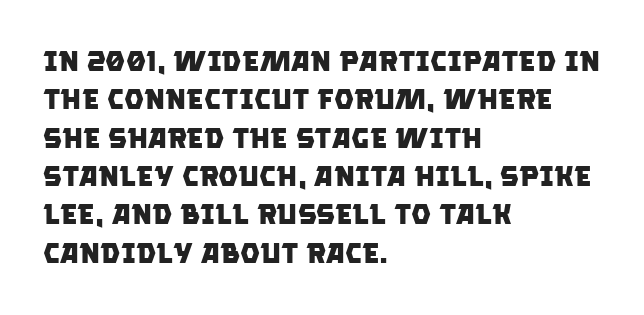
Q: Is the text bold? A: Yes.
Q: Is the typeface a serif or a sans-serif typeface? A: Sans-serif.
Q: Is the text underlined? A: No.
Q: How is the paragraph aligned? A: Left-aligned.
Q: Is the spacing between letters normal or unusually wide? A: Normal.
Q: Is the spacing between lines tight, normal or loose? A: Normal.
Q: Width (condensed, normal, or wide)? A: Normal.
Q: Stroke contrast? A: Low.
Q: x-height? A: Large.
Q: Monospaced? A: No.
